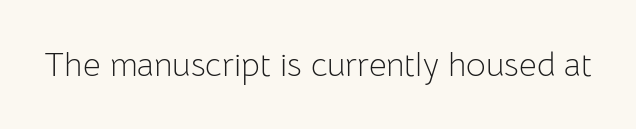
{"serif": "no", "italic": "no", "bold": "no", "weight": "light", "width": "normal", "stroke_contrast": "low", "x_height": "medium", "monospaced": "no", "underline": "no", "letter_spacing": "normal", "letter_spacing_em": 0.0, "glyph_px": 34}
